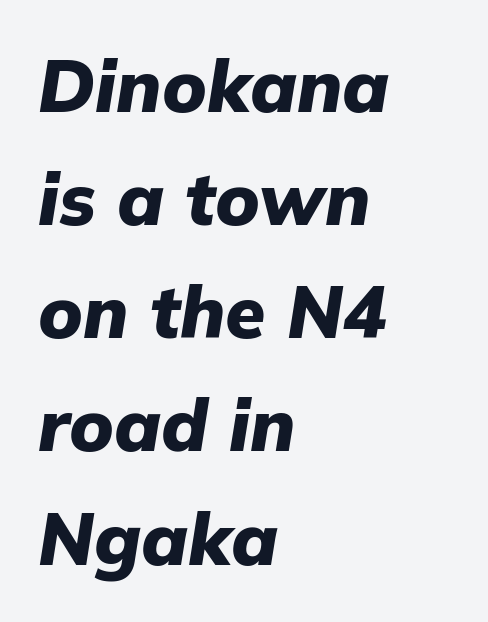
{"italic": "yes", "lean": "right", "slant_degrees": 9, "bold": "yes", "weight": "heavy", "width": "normal", "stroke_contrast": "low", "x_height": "medium", "monospaced": "no", "underline": "no", "align": "left", "line_spacing": "normal", "line_spacing_ratio": 1.55, "letter_spacing": "normal", "letter_spacing_em": 0.0, "glyph_px": 73}
